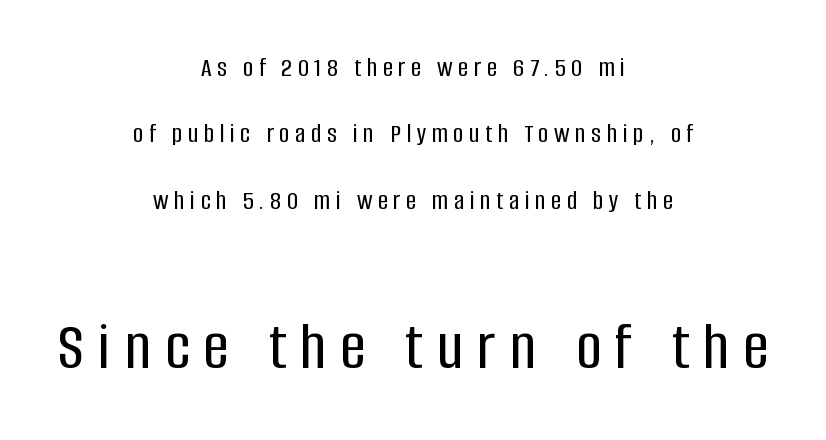
{"serif": "no", "italic": "no", "width": "condensed", "stroke_contrast": "low", "x_height": "large", "monospaced": "no", "underline": "no", "align": "center", "line_spacing": "loose", "line_spacing_ratio": 2.37, "letter_spacing": "wide", "letter_spacing_em": 0.2, "larger_block": "second", "size_ratio": 2.5, "glyph_px": 70}
